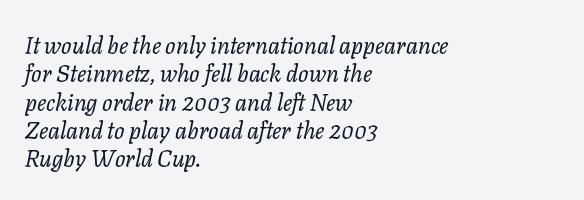
Tracking value appears to be zero — textbook default spacing. Stems here are at most as thick as an everyday book face. The baseline area is clear. Reading down the block, your eye returns to a fixed left position each line.
